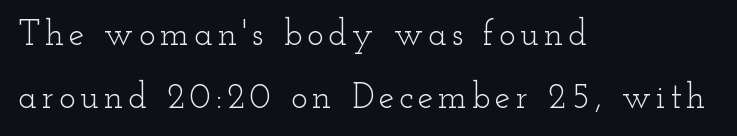
Q: Is the text bold? A: No.
Q: Is the text italic (slanted)? A: No, it is upright.
Q: Is the typeface a serif or a sans-serif typeface? A: Serif.
Q: Is the text underlined? A: No.
Q: How is the paragraph aligned? A: Left-aligned.
Q: Width (condensed, normal, or wide)? A: Wide.
Q: Stroke contrast? A: Low.
Q: x-height? A: Small.
Q: Monospaced? A: No.
